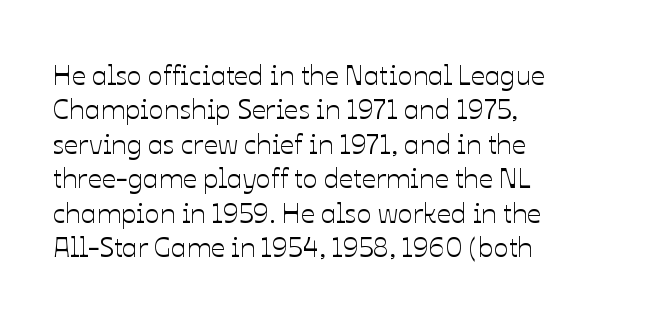
Compared with a centered layout, this one pins lines to the left instead. Here the designer chose a conventional face with non-uniform glyph widths. The lettering stays uniformly vertical, giving the passage a roman look. Observe the ordinary spacing: letters are neighbours, not strangers. Plain, unruled lines of type.
